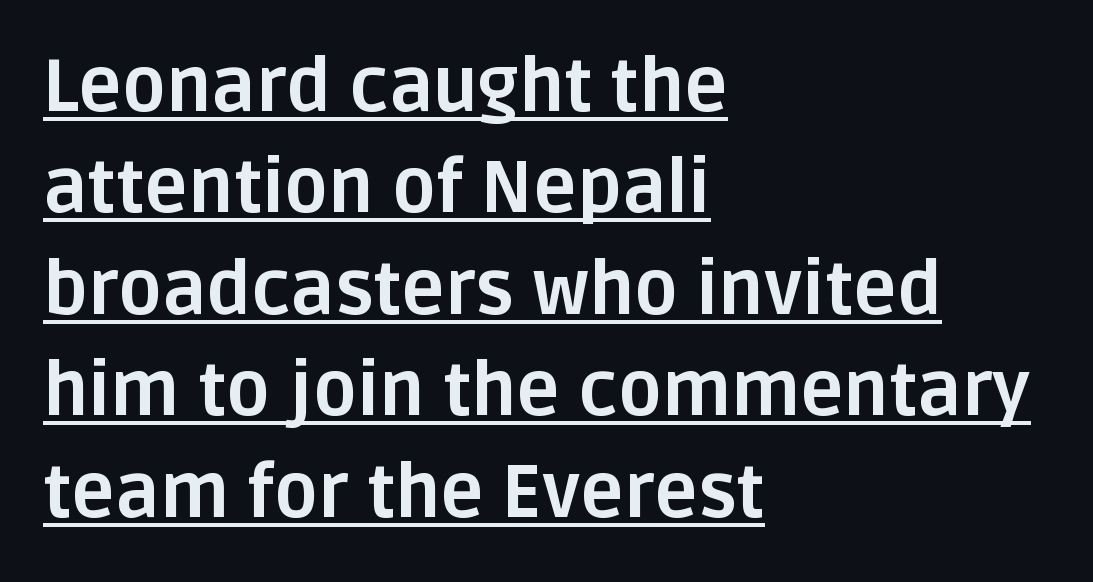
{"serif": "no", "italic": "no", "bold": "yes", "weight": "bold", "width": "normal", "stroke_contrast": "low", "x_height": "large", "monospaced": "no", "underline": "yes", "align": "left", "line_spacing": "normal", "line_spacing_ratio": 1.39, "letter_spacing": "normal", "letter_spacing_em": 0.0, "glyph_px": 73}
